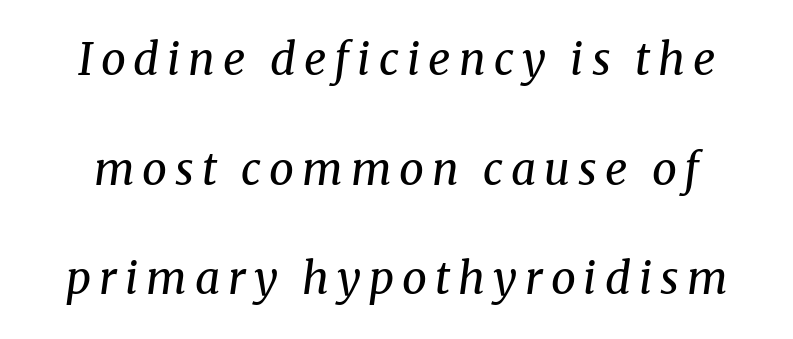
Q: Is the text bold? A: No.
Q: Is the text italic (slanted)? A: Yes, it leans right by about 8 degrees.
Q: Is the typeface a serif or a sans-serif typeface? A: Serif.
Q: Is the text underlined? A: No.
Q: Is the spacing between lines tight, normal or loose? A: Loose.
Q: Width (condensed, normal, or wide)? A: Normal.
Q: Stroke contrast? A: Medium.
Q: x-height? A: Medium.
Q: Monospaced? A: No.
